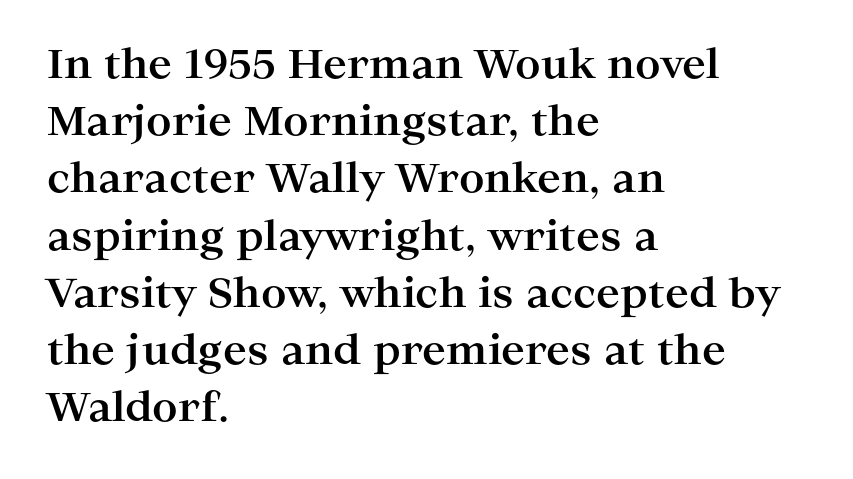
Bold? Absolutely — the strokes are thick and heavy. This sample uses a serif face. Tracking value appears to be zero — textbook default spacing. Quick note: underline off. Compared with typical paragraphs, the rows here are spaced about the same.
